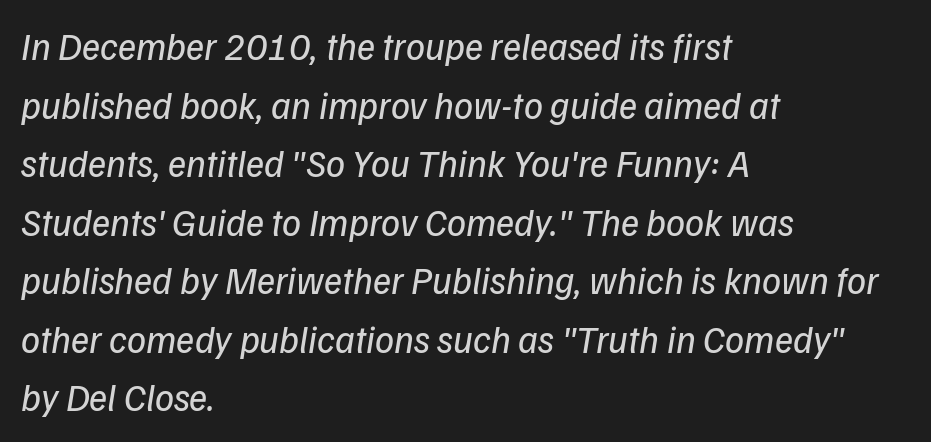
{"italic": "yes", "lean": "right", "slant_degrees": 9, "bold": "no", "weight": "regular", "width": "normal", "stroke_contrast": "low", "x_height": "medium", "monospaced": "no", "underline": "no", "align": "left", "line_spacing": "normal", "line_spacing_ratio": 1.54, "letter_spacing": "normal", "letter_spacing_em": 0.0, "glyph_px": 38}
